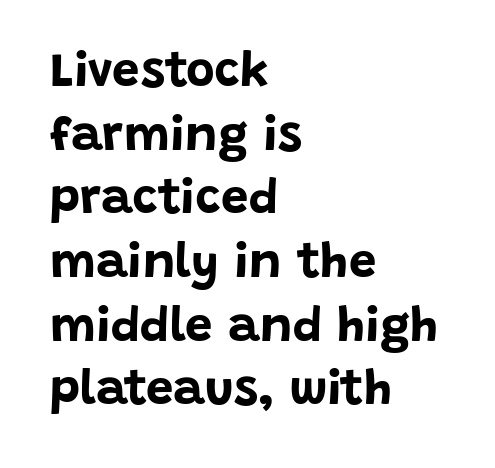
This rendering employs a face without finishing strokes, i.e., a sans-serif. One glance says typical: line gaps are just what's usual. Here the glyphs are tracked normally, forming tight word shapes. Is there any slant? The stems are plumb.
